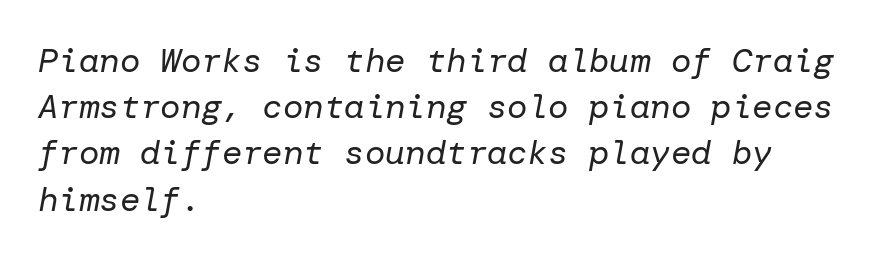
{"italic": "yes", "lean": "right", "slant_degrees": 10, "bold": "no", "weight": "regular", "width": "normal", "stroke_contrast": "low", "x_height": "medium", "underline": "no", "align": "left", "line_spacing": "normal", "line_spacing_ratio": 1.36, "letter_spacing": "normal", "letter_spacing_em": 0.0, "glyph_px": 34}
